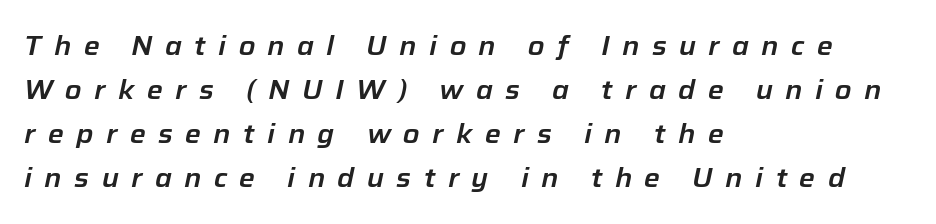
{"italic": "yes", "lean": "right", "slant_degrees": 12, "underline": "no", "align": "left", "line_spacing": "normal", "line_spacing_ratio": 1.63, "letter_spacing": "wide", "letter_spacing_em": 0.46, "glyph_px": 27}
